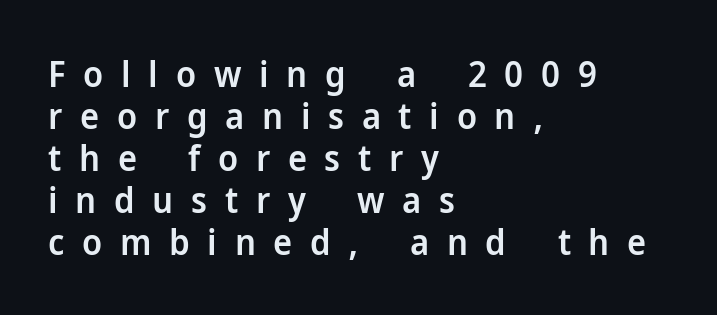
{"serif": "no", "italic": "no", "bold": "semi", "weight": "semibold", "width": "normal", "stroke_contrast": "low", "x_height": "medium", "monospaced": "no", "underline": "no", "align": "left", "line_spacing_ratio": 1.17, "letter_spacing": "wide", "letter_spacing_em": 0.49, "glyph_px": 36}
